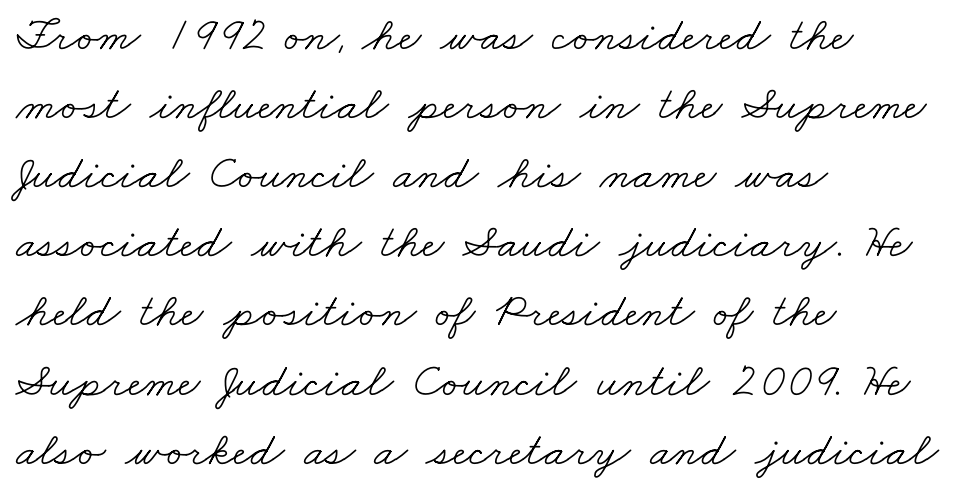
Q: Is the text bold? A: No.
Q: Is the typeface a serif or a sans-serif typeface? A: Serif.
Q: Is the text underlined? A: No.
Q: How is the paragraph aligned? A: Left-aligned.
Q: Is the spacing between letters normal or unusually wide? A: Normal.
Q: Is the spacing between lines tight, normal or loose? A: Normal.
Q: Width (condensed, normal, or wide)? A: Wide.
Q: Stroke contrast? A: Low.
Q: x-height? A: Small.
Q: Monospaced? A: No.
